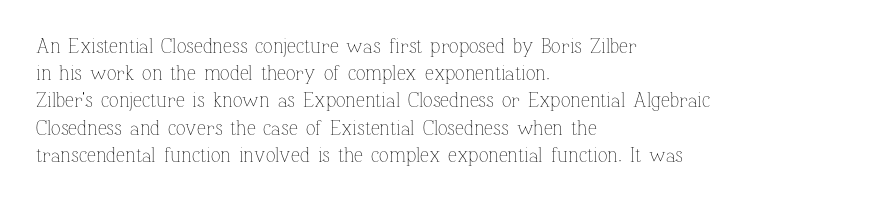
{"italic": "no", "bold": "no", "underline": "no", "align": "left", "line_spacing": "normal", "line_spacing_ratio": 1.36, "letter_spacing": "normal", "letter_spacing_em": 0.0, "glyph_px": 20}
